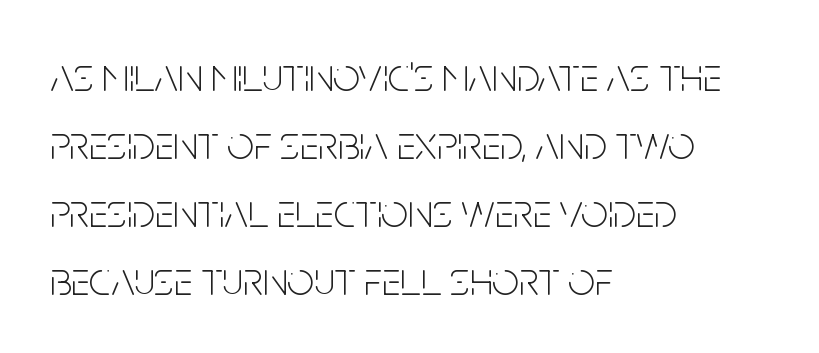
The image shows 47 px light, condensed sans-serif type, upright; set left-aligned, normal line spacing (1.45x), normal letter spacing, not underlined; low stroke contrast and a large x-height.
